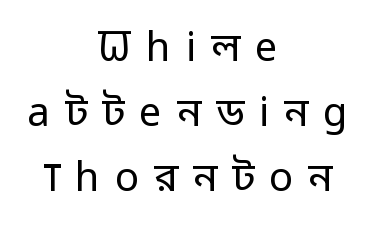
Q: Is the text bold? A: No.
Q: Is the text italic (slanted)? A: No, it is upright.
Q: Is the typeface a serif or a sans-serif typeface? A: Sans-serif.
Q: Is the text underlined? A: No.
Q: How is the paragraph aligned? A: Centered.
Q: Is the spacing between letters normal or unusually wide? A: Unusually wide.
Q: Is the spacing between lines tight, normal or loose? A: Normal.
Q: Width (condensed, normal, or wide)? A: Normal.
Q: Stroke contrast? A: Low.
Q: x-height? A: Medium.
Q: Monospaced? A: No.
